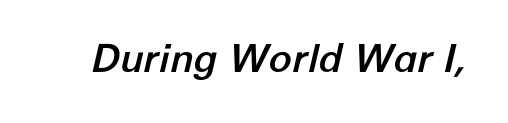
Underlining? Definitely not there. Default kerning and tracking; the words read as compact shapes. The letters advance in unequal steps, a hallmark of proportional type. The face used here has a pronounced slope to its letters.
